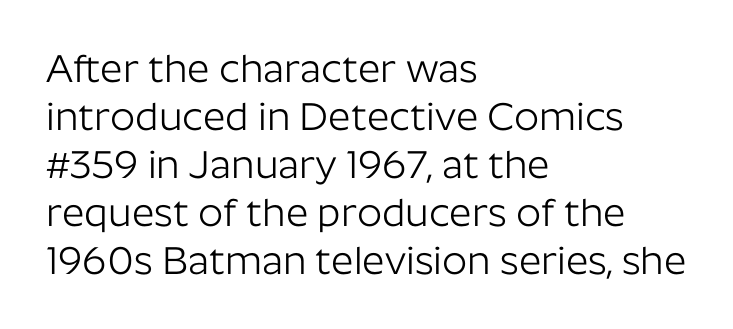
Q: Is the text bold? A: No.
Q: Is the text italic (slanted)? A: No, it is upright.
Q: Is the typeface a serif or a sans-serif typeface? A: Sans-serif.
Q: Is the text underlined? A: No.
Q: How is the paragraph aligned? A: Left-aligned.
Q: Is the spacing between letters normal or unusually wide? A: Normal.
Q: Width (condensed, normal, or wide)? A: Normal.
Q: Stroke contrast? A: Low.
Q: x-height? A: Medium.
Q: Monospaced? A: No.
